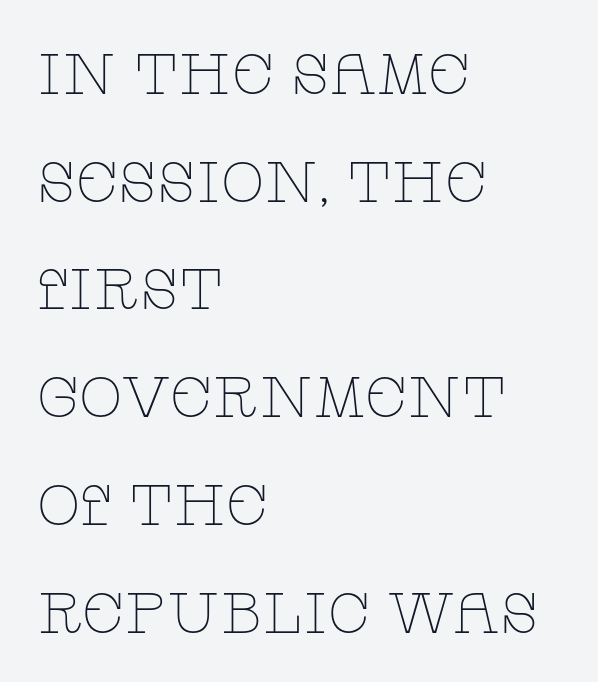
Q: Is the text bold? A: No.
Q: Is the text italic (slanted)? A: No, it is upright.
Q: Is the typeface a serif or a sans-serif typeface? A: Serif.
Q: Is the text underlined? A: No.
Q: How is the paragraph aligned? A: Left-aligned.
Q: Is the spacing between letters normal or unusually wide? A: Normal.
Q: Width (condensed, normal, or wide)? A: Wide.
Q: Stroke contrast? A: Low.
Q: x-height? A: Large.
Q: Monospaced? A: No.
